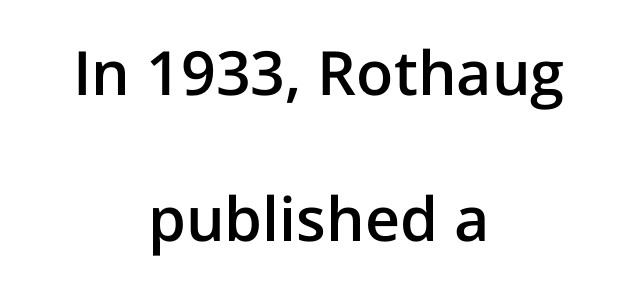
The image shows 61 px semibold sans-serif type, upright; set centered, loose line spacing (2.39x), normal letter spacing, not underlined; low stroke contrast and a medium x-height.
